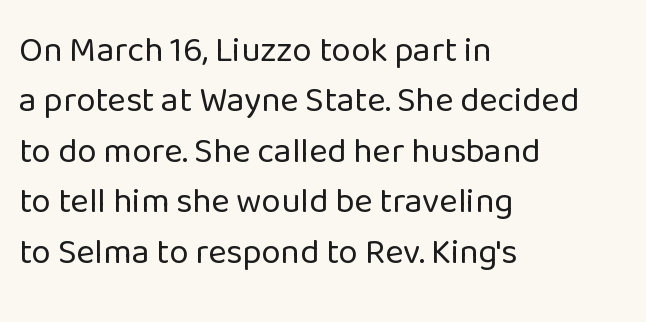
The image shows 35 px regular-weight sans-serif type, upright; set left-aligned, normal line spacing (1.44x), normal letter spacing, not underlined; low stroke contrast and a medium x-height.
